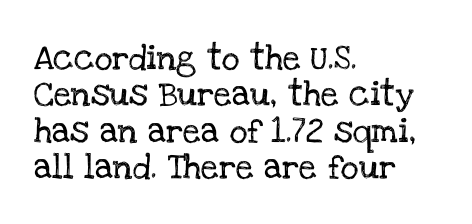
{"italic": "no", "underline": "no", "align": "left", "line_spacing": "normal", "line_spacing_ratio": 1.46, "letter_spacing": "normal", "letter_spacing_em": 0.0, "glyph_px": 25}
